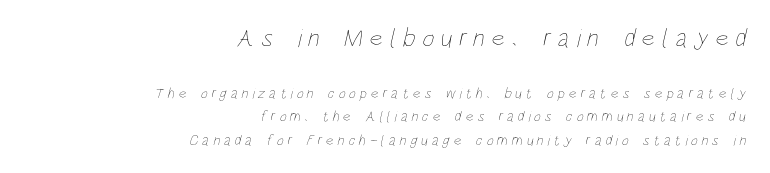
Q: Is the text bold? A: No.
Q: Is the text underlined? A: No.
Q: How is the paragraph aligned? A: Right-aligned.
Q: Is the spacing between letters normal or unusually wide? A: Unusually wide.
Q: Is the spacing between lines tight, normal or loose? A: Normal.
Q: Which block of text is set in a larger size, the first (top) or the second (bottom)? A: The first (top) one.
